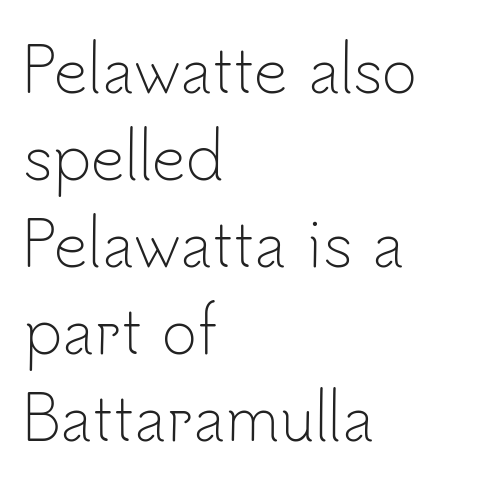
{"serif": "no", "italic": "no", "bold": "no", "weight": "light", "width": "normal", "stroke_contrast": "low", "x_height": "small", "monospaced": "no", "underline": "no", "align": "left", "line_spacing": "normal", "line_spacing_ratio": 1.45, "letter_spacing": "normal", "letter_spacing_em": 0.0, "glyph_px": 60}
